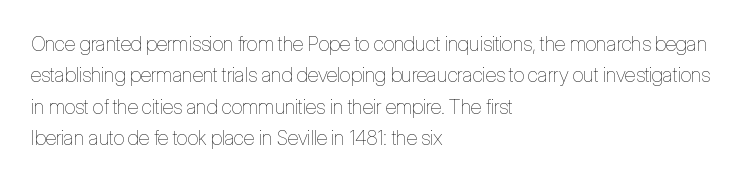
Line spacing here is normal. A typesetter would mark this as roman, not italic. The specimen omits any rule beneath the text block's lines. The rag falls on the right side of this text block. The characters are drawn with everyday or finer stroke widths.
